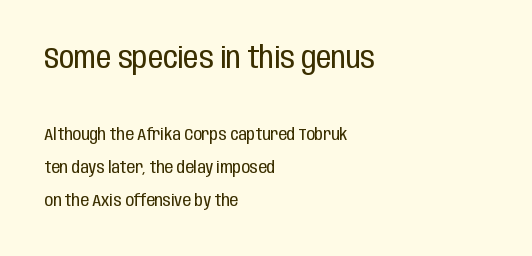
Q: Is the text bold? A: No.
Q: Is the text italic (slanted)? A: No, it is upright.
Q: Is the typeface a serif or a sans-serif typeface? A: Sans-serif.
Q: Is the text underlined? A: No.
Q: How is the paragraph aligned? A: Left-aligned.
Q: Is the spacing between letters normal or unusually wide? A: Normal.
Q: Is the spacing between lines tight, normal or loose? A: Loose.
Q: Which block of text is set in a larger size, the first (top) or the second (bottom)? A: The first (top) one.
Q: Width (condensed, normal, or wide)? A: Condensed.
Q: Stroke contrast? A: Low.
Q: x-height? A: Large.
Q: Monospaced? A: No.
